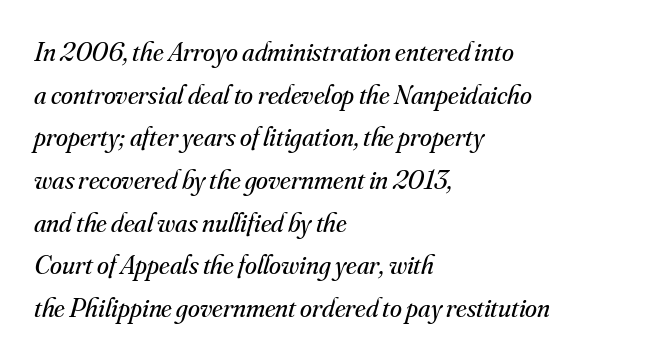
{"italic": "yes", "lean": "right", "slant_degrees": 16, "bold": "no", "underline": "no", "align": "left", "line_spacing": "normal", "line_spacing_ratio": 1.58, "letter_spacing": "normal", "letter_spacing_em": 0.0, "glyph_px": 27}
